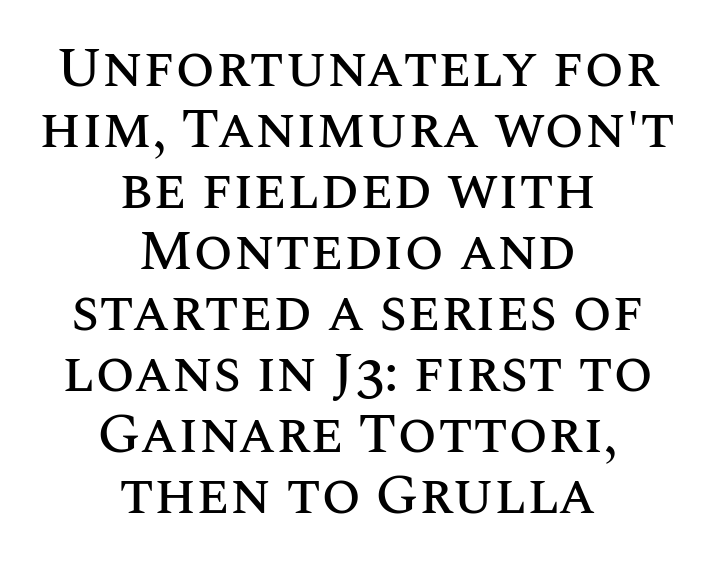
The image shows 57 px text type, upright; set centered, tight line spacing (1.07x), normal letter spacing, not underlined; medium stroke contrast and a large x-height.
